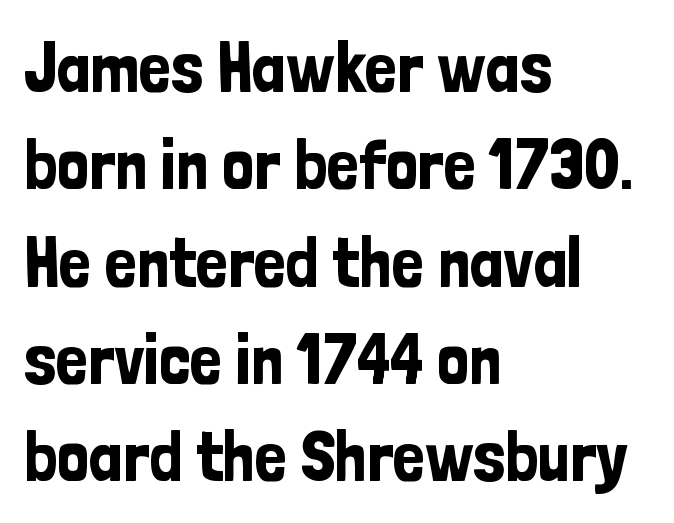
Q: Is the text italic (slanted)? A: No, it is upright.
Q: Is the typeface a serif or a sans-serif typeface? A: Sans-serif.
Q: Is the text underlined? A: No.
Q: How is the paragraph aligned? A: Left-aligned.
Q: Is the spacing between letters normal or unusually wide? A: Normal.
Q: Is the spacing between lines tight, normal or loose? A: Normal.
Q: Width (condensed, normal, or wide)? A: Condensed.
Q: Stroke contrast? A: Low.
Q: x-height? A: Medium.
Q: Monospaced? A: No.
